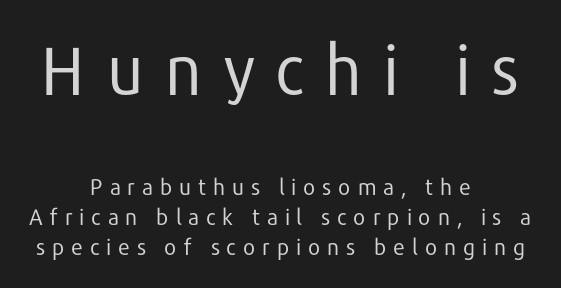
The tracking reads as deliberately expanded to a designer's eye. The type family on display is of the sans-serif kind. Upright lettering throughout. Typesetter's note — upper block bumped up in size, lower block left smaller. No word sits above an underline.
